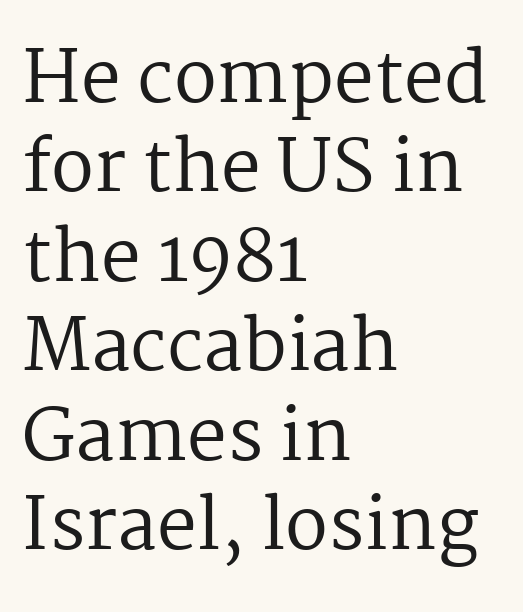
A bare baseline throughout the passage. The passage shown is not bold in any degree. Look at the bottom of the vertical strokes: they flare into serifs here. Students, note that the glyphs here touch the page at normal intervals. The letters advance in unequal steps, a hallmark of proportional type. Visually the block forms a straight wall on the left and a jagged coastline on the right.
